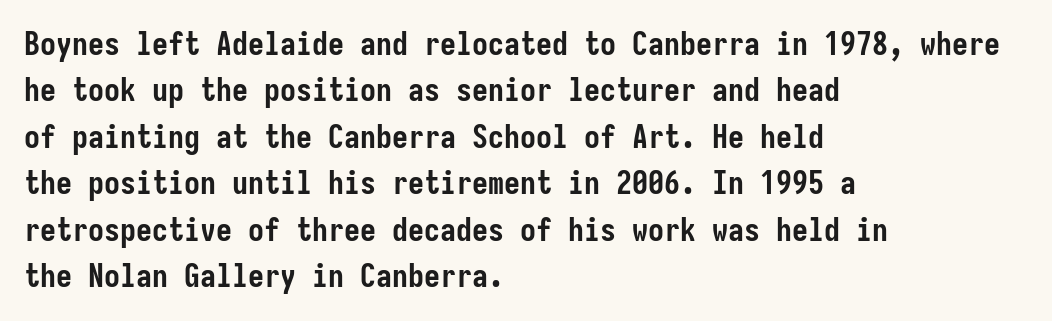
The image shows 32 px semibold, condensed sans-serif type, upright; set left-aligned, normal line spacing (1.45x), normal letter spacing, not underlined; low stroke contrast and a medium x-height.
